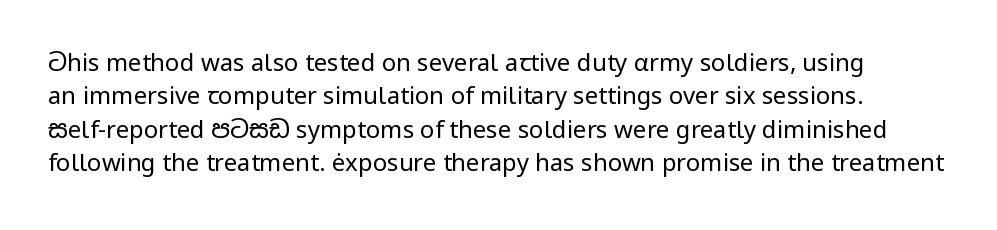
Q: Is the text bold? A: No.
Q: Is the text italic (slanted)? A: No, it is upright.
Q: Is the text underlined? A: No.
Q: Is the spacing between letters normal or unusually wide? A: Normal.
Q: Is the spacing between lines tight, normal or loose? A: Normal.
